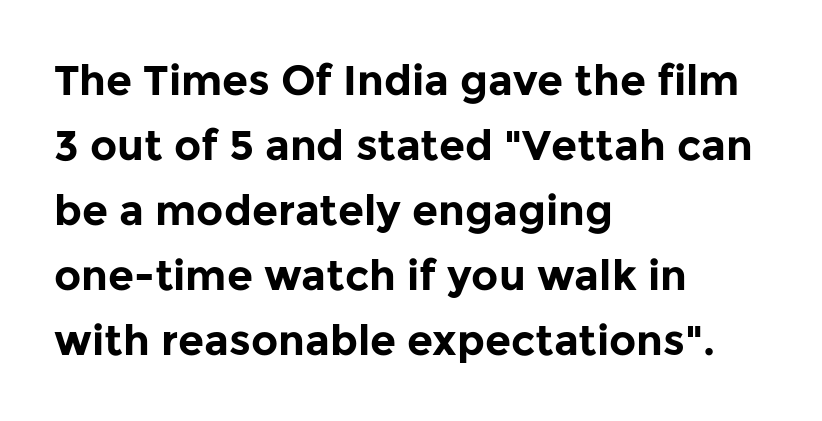
Q: Is the text bold? A: Yes.
Q: Is the text italic (slanted)? A: No, it is upright.
Q: Is the typeface a serif or a sans-serif typeface? A: Sans-serif.
Q: Is the text underlined? A: No.
Q: How is the paragraph aligned? A: Left-aligned.
Q: Is the spacing between letters normal or unusually wide? A: Normal.
Q: Is the spacing between lines tight, normal or loose? A: Normal.
Q: Width (condensed, normal, or wide)? A: Normal.
Q: Stroke contrast? A: Low.
Q: x-height? A: Medium.
Q: Monospaced? A: No.
